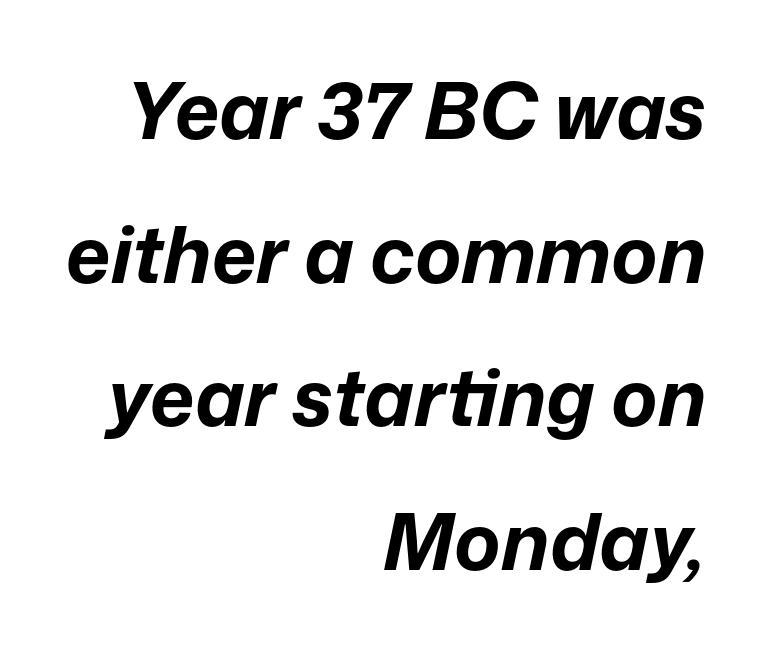
The rendering uses a bold face; every stroke is thick and dark. Nothing unusual about the tracking: characters are spaced as the font intends. The glyphs are unaccompanied by any horizontal stroke below them. Does the lettering tilt? It does — this is italic. Casual observation: everything's shoved over to the right. Is this a fixed-width face? No — the glyphs have proportional, varying widths.
